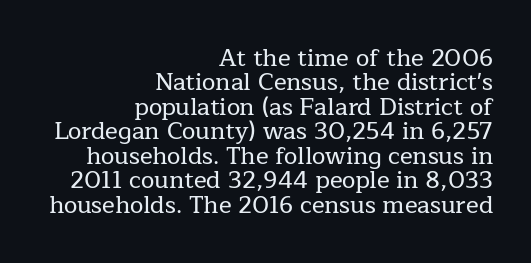
{"italic": "no", "underline": "no", "align": "right", "line_spacing": "tight", "line_spacing_ratio": 1.02, "letter_spacing": "normal", "letter_spacing_em": 0.0, "glyph_px": 24}
